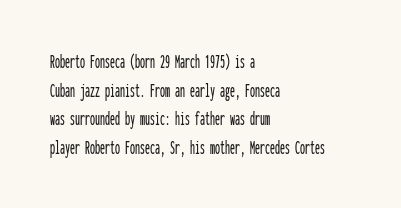
{"italic": "no", "underline": "no", "align": "left", "line_spacing": "normal", "line_spacing_ratio": 1.43, "letter_spacing": "normal", "letter_spacing_em": 0.0, "glyph_px": 20}
